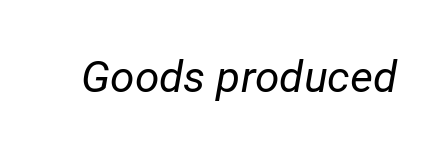
Think of a printed novel: that variable character pitch is what you see here. The lettering tilts uniformly, giving the passage an italic look. Tracking value appears to be zero — textbook default spacing. Is this a heavy cut? Hardly; it is regular or lighter. Underlining? Definitely not there.
